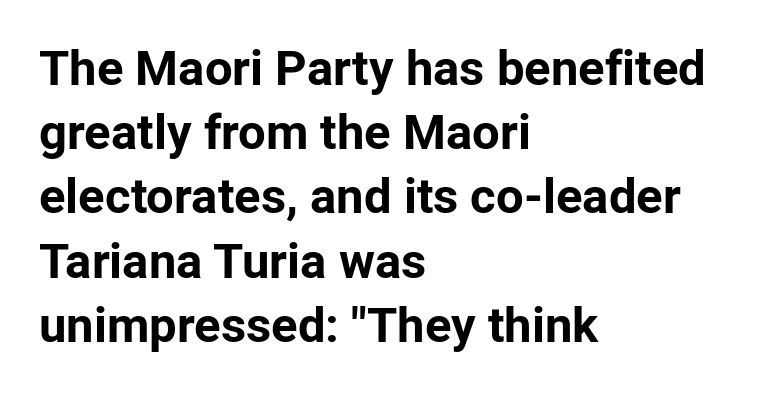
The image shows 49 px bold sans-serif type, upright; set left-aligned, normal line spacing (1.31x), normal letter spacing, not underlined; low stroke contrast and a medium x-height.
